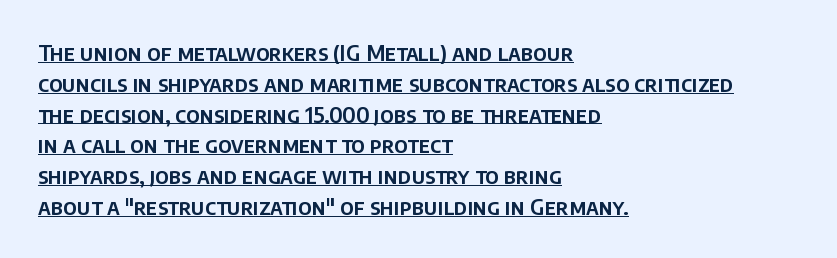
The image shows 22 px text type, upright; set left-aligned, normal line spacing (1.4x), normal letter spacing, underlined.
